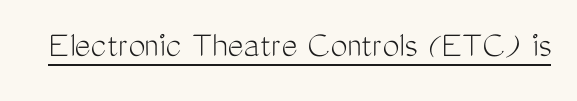
{"serif": "no", "italic": "no", "bold": "no", "weight": "light", "width": "condensed", "stroke_contrast": "medium", "x_height": "medium", "monospaced": "no", "underline": "yes", "letter_spacing": "normal", "letter_spacing_em": 0.0, "glyph_px": 38}
